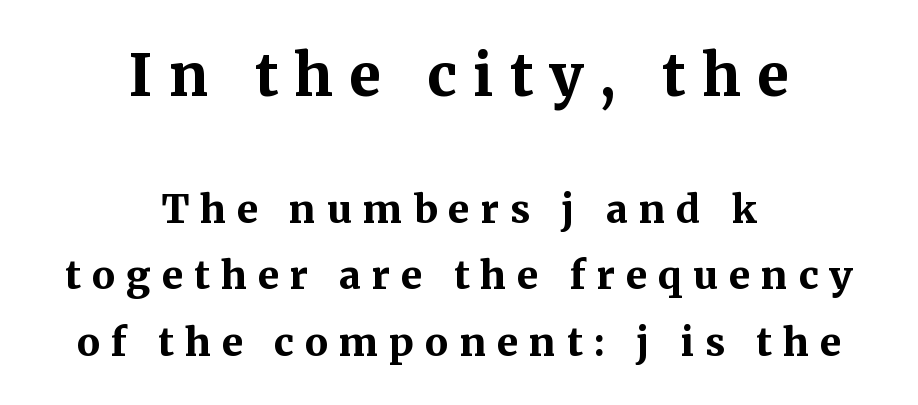
The image shows 58 px bold serif type, upright; set centered, line spacing 1.71x, unusually wide letter spacing (+0.28 em), not underlined; the first (top) block is 1.49x larger; medium stroke contrast and a medium x-height.
